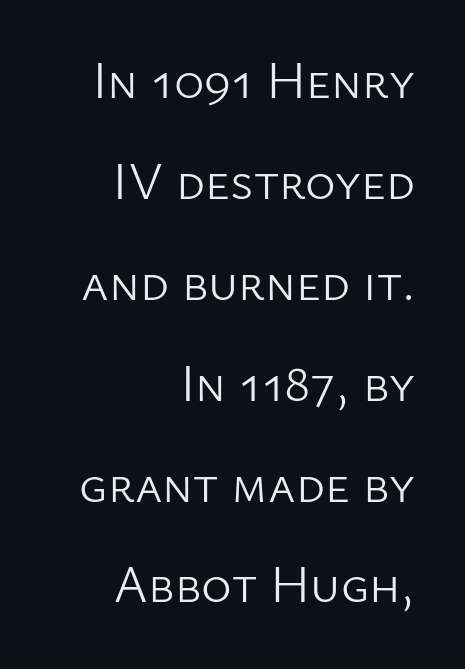
The axis of the letterforms is exactly vertical. Bare-footed words on every line. Do the characters align in a grid? No, the font is proportional. Loosely led — the rows are spread out. Counters stay open thanks to moderate or lighter strokes. Students, note that the glyphs here touch the page at normal intervals.
